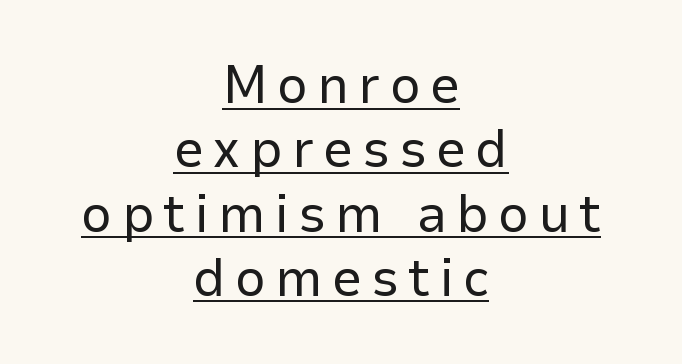
Is this a fixed-width face? No — the glyphs have proportional, varying widths. The typography opts for an upright posture over an oblique one. Weight: regular or lighter. What decoration does the sample have? An underline. This rendering uses center alignment, leaving both contours irregular but symmetric.
